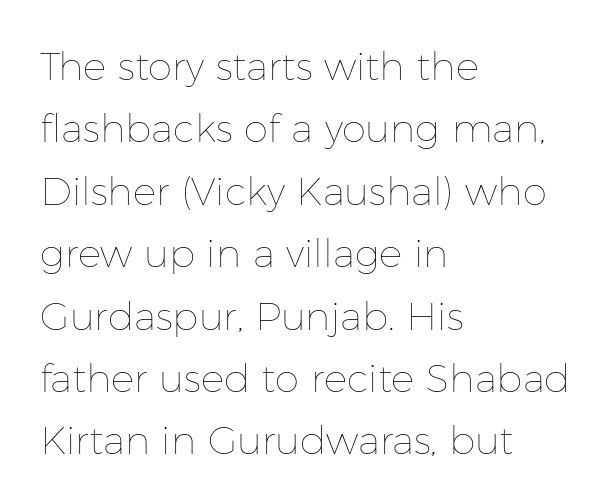
Looks like regular typesetting: each glyph gets only the width it needs. A clean baseline with only descenders dipping below it. Nothing unusual about the tracking: characters are spaced as the font intends. These lines are set flush left with a ragged right edge. Whoever set this chose a conventional vertical rhythm.
